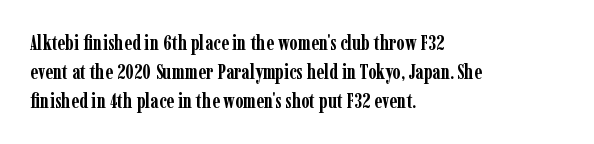
Leftover space on each line is placed entirely after the last word. The baseline area is clear. Tracking value appears to be zero — textbook default spacing. Is the type bold? Yes — the strokes are clearly thick and heavy.
